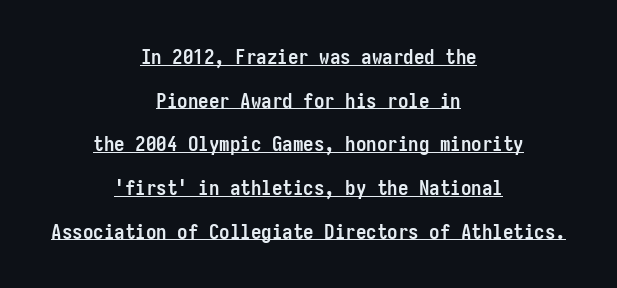
In terms of weight, the rendering is a true, heavy bold. The specimen reads as upright at a glance. Default kerning and tracking; the words read as compact shapes. Underline: present. Typeset on center — no edge is straight. The designer dialed line spacing up above the default.
